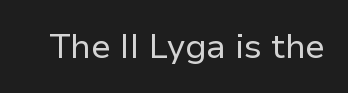
{"serif": "no", "italic": "no", "bold": "no", "weight": "regular", "width": "normal", "stroke_contrast": "low", "x_height": "medium", "monospaced": "no", "underline": "no", "letter_spacing": "normal", "letter_spacing_em": 0.0, "glyph_px": 34}
